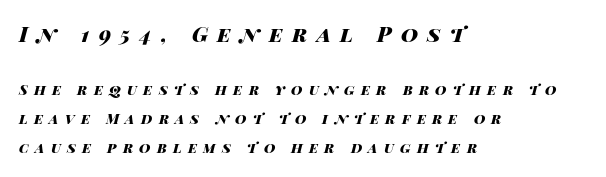
Q: Is the text bold? A: Yes.
Q: Is the text italic (slanted)? A: Yes, it leans right by about 14 degrees.
Q: Is the text underlined? A: No.
Q: How is the paragraph aligned? A: Left-aligned.
Q: Is the spacing between letters normal or unusually wide? A: Unusually wide.
Q: Is the spacing between lines tight, normal or loose? A: Loose.
Q: Which block of text is set in a larger size, the first (top) or the second (bottom)? A: The first (top) one.
